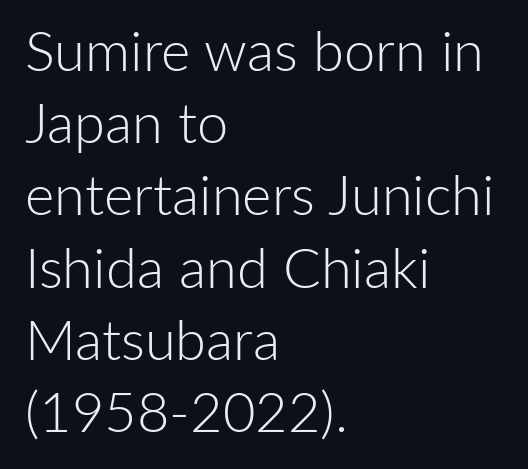
Italic: no, the glyphs are upright roman. The font family rendered here belongs to the sans-serif group. Each row of text sits above clean, open space. Do the characters align in a grid? No, the font is proportional.
